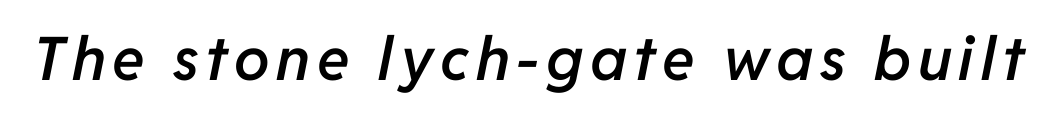
Q: Is the text bold? A: Semi-bold.
Q: Is the text italic (slanted)? A: Yes, it leans right by about 11 degrees.
Q: Is the text underlined? A: No.
Q: Width (condensed, normal, or wide)? A: Normal.
Q: Stroke contrast? A: Low.
Q: x-height? A: Medium.
Q: Monospaced? A: No.
